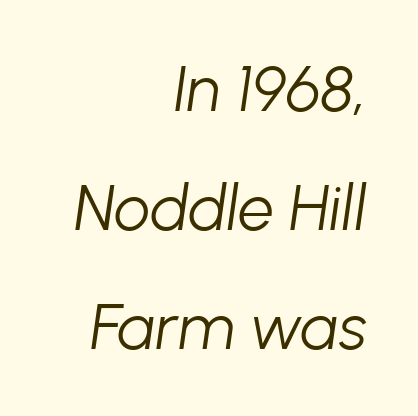
{"italic": "yes", "lean": "right", "slant_degrees": 8, "bold": "no", "weight": "light", "width": "normal", "stroke_contrast": "low", "x_height": "medium", "monospaced": "no", "underline": "no", "align": "right", "line_spacing_ratio": 1.86, "letter_spacing": "normal", "letter_spacing_em": 0.0, "glyph_px": 64}
